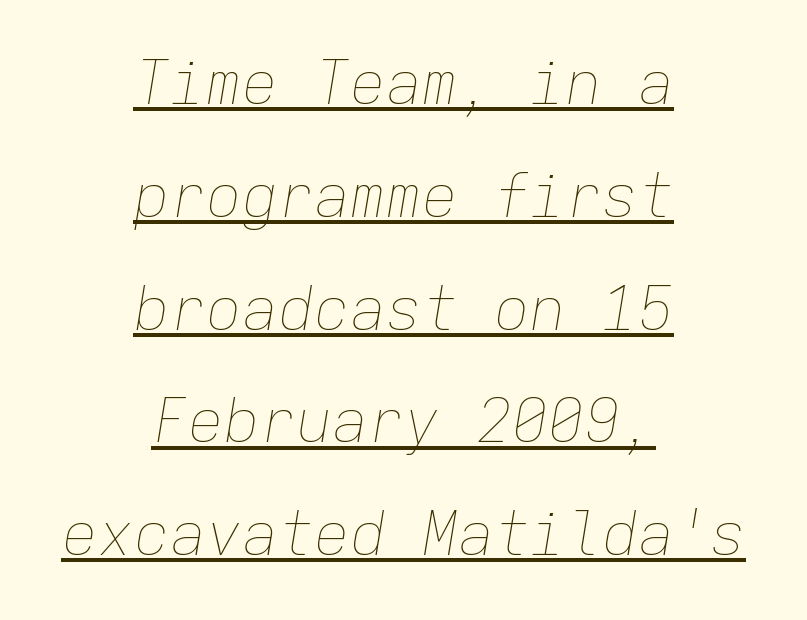
Centered paragraph, ragged on both sides. Nobody touched the tracking dial on this one. The face used here has a pronounced slope to its letters. Descenders here cross a horizontal rule under the line. Letters have the restrained weight of plain body copy at most.
